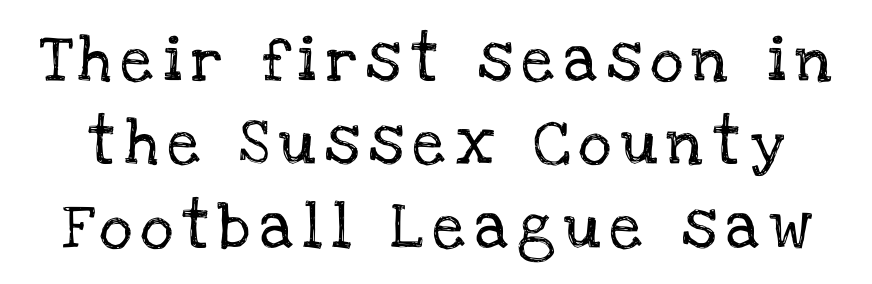
Q: Is the text italic (slanted)? A: No, it is upright.
Q: Is the typeface a serif or a sans-serif typeface? A: Serif.
Q: Is the text underlined? A: No.
Q: Is the spacing between letters normal or unusually wide? A: Unusually wide.
Q: Width (condensed, normal, or wide)? A: Normal.
Q: Stroke contrast? A: Low.
Q: x-height? A: Large.
Q: Monospaced? A: No.
